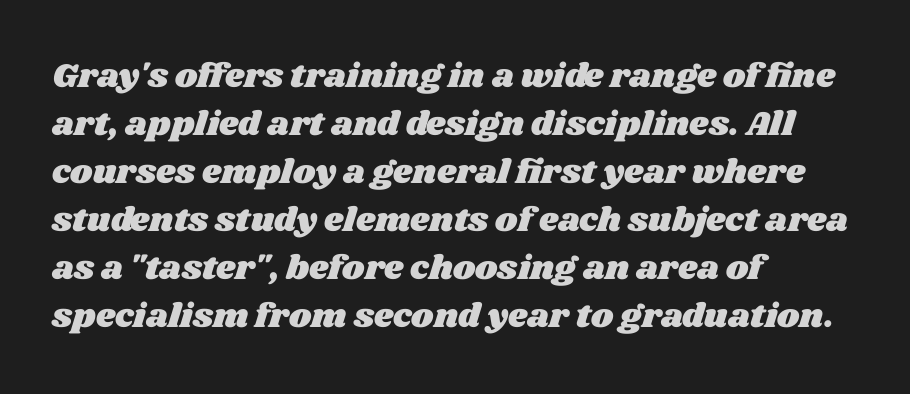
The gaps between neighbouring characters are ordinary and unremarkable. The ragged edge is on the right, which tells us the setting is flush left. These lines sit exactly where default settings would place them. No word sits above an underline. Do the characters align in a grid? No, the font is proportional.
